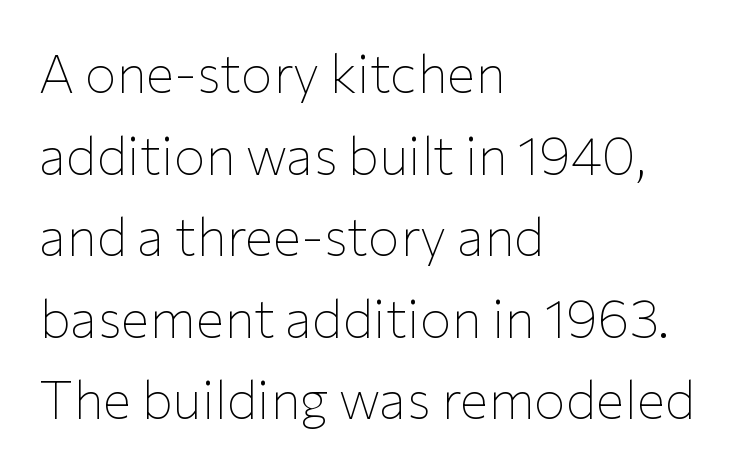
Q: Is the text bold? A: No.
Q: Is the text italic (slanted)? A: No, it is upright.
Q: Is the typeface a serif or a sans-serif typeface? A: Sans-serif.
Q: Is the text underlined? A: No.
Q: How is the paragraph aligned? A: Left-aligned.
Q: Is the spacing between letters normal or unusually wide? A: Normal.
Q: Is the spacing between lines tight, normal or loose? A: Normal.
Q: Width (condensed, normal, or wide)? A: Normal.
Q: Stroke contrast? A: Low.
Q: x-height? A: Medium.
Q: Monospaced? A: No.
